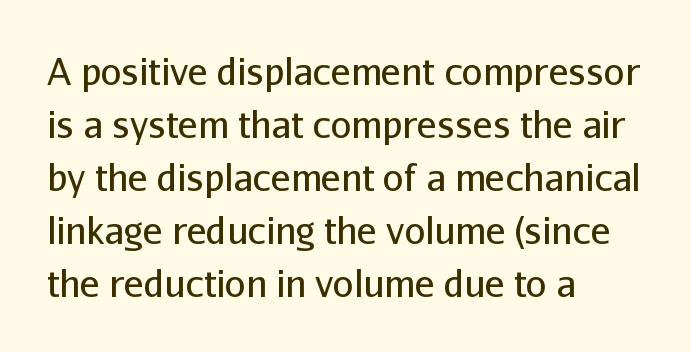
Regular leading. Stroke thickness stays within the range of a standard reading face or lighter. The passage is arranged the way most books set body copy — flush left. The rendering uses natural spacing where letterforms have individual widths. The face used here is a sans, in the tradition of grotesques and geometrics.
